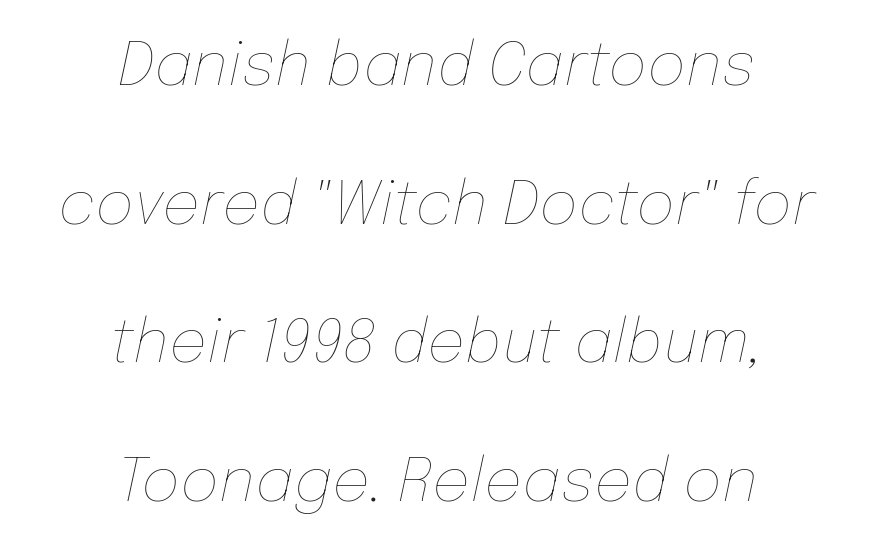
{"italic": "yes", "lean": "right", "slant_degrees": 12, "bold": "no", "weight": "thin", "width": "normal", "stroke_contrast": "low", "x_height": "medium", "monospaced": "no", "underline": "no", "align": "center", "line_spacing": "loose", "line_spacing_ratio": 2.31, "letter_spacing": "normal", "letter_spacing_em": 0.0, "glyph_px": 60}
